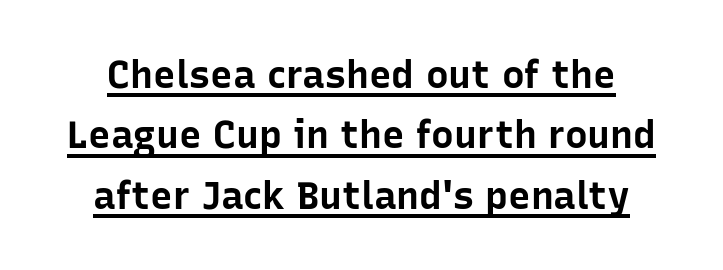
The image shows 38 px bold sans-serif type, upright; set normal line spacing (1.59x), normal letter spacing, underlined; low stroke contrast and a medium x-height.
